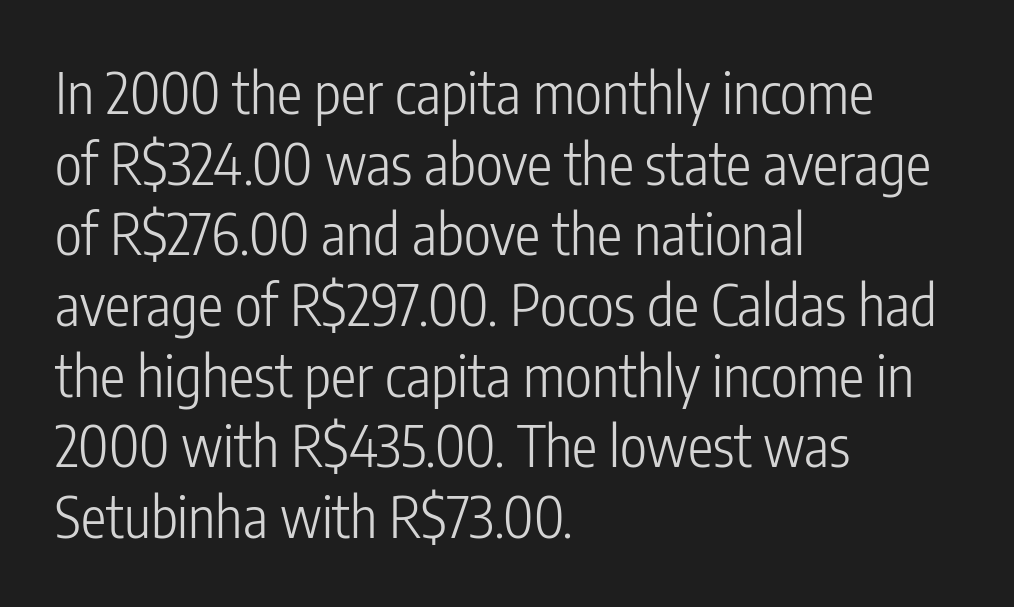
The image shows 57 px light, condensed sans-serif type, upright; set left-aligned, line spacing 1.24x, normal letter spacing, not underlined; low stroke contrast and a medium x-height.
